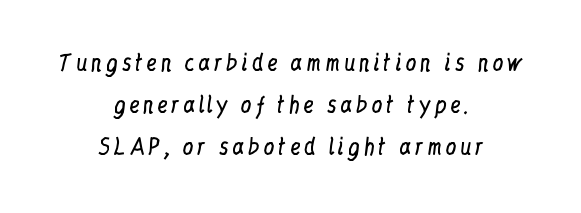
The image shows 22 px text type; set centered, loose line spacing (1.9x), not underlined.
